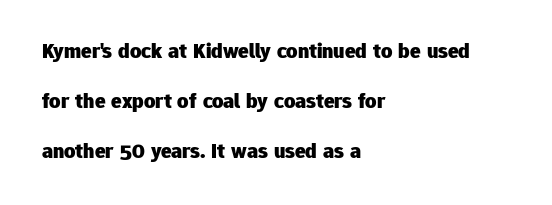
{"italic": "no", "bold": "yes", "underline": "no", "align": "left", "line_spacing": "loose", "line_spacing_ratio": 2.27, "letter_spacing": "normal", "letter_spacing_em": 0.0, "glyph_px": 22}
